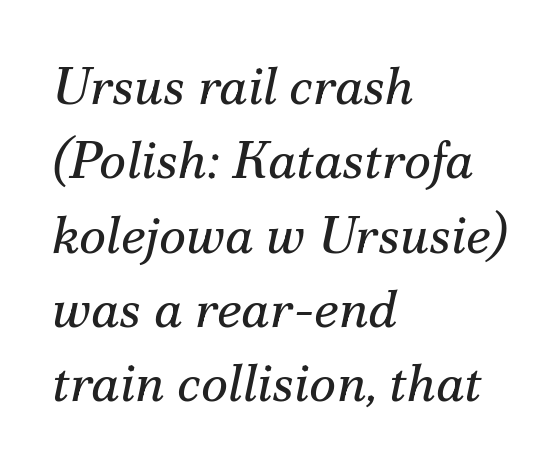
Q: Is the text bold? A: No.
Q: Is the text italic (slanted)? A: Yes, it leans right by about 12 degrees.
Q: Is the typeface a serif or a sans-serif typeface? A: Serif.
Q: Is the text underlined? A: No.
Q: How is the paragraph aligned? A: Left-aligned.
Q: Is the spacing between letters normal or unusually wide? A: Normal.
Q: Is the spacing between lines tight, normal or loose? A: Normal.
Q: Width (condensed, normal, or wide)? A: Normal.
Q: Stroke contrast? A: Medium.
Q: x-height? A: Small.
Q: Monospaced? A: No.
